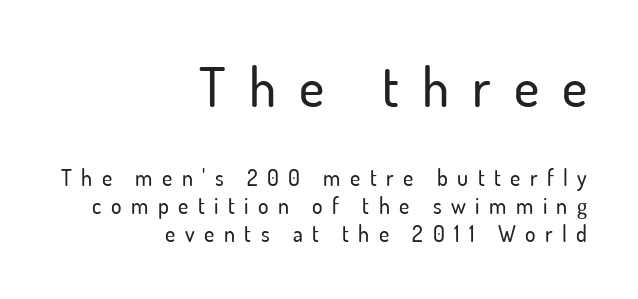
A normal amount of white space separates one row of letters from the next. Does the bottom block carry the larger type? No, the top block does. The specimen omits any rule beneath the text block's lines. Are there feet on the stems? There aren't — it's a sans. What stands out about the letter spacing? Its width — letters are far apart.
